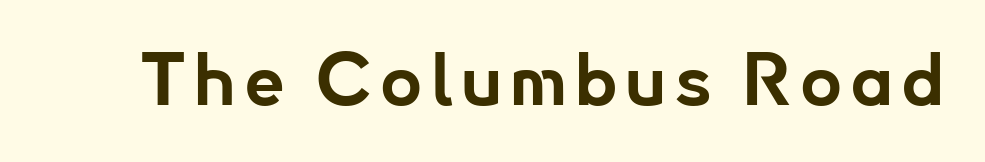
Q: Is the text bold? A: Yes.
Q: Is the text italic (slanted)? A: No, it is upright.
Q: Is the typeface a serif or a sans-serif typeface? A: Sans-serif.
Q: Is the text underlined? A: No.
Q: Width (condensed, normal, or wide)? A: Normal.
Q: Stroke contrast? A: Low.
Q: x-height? A: Small.
Q: Monospaced? A: No.
